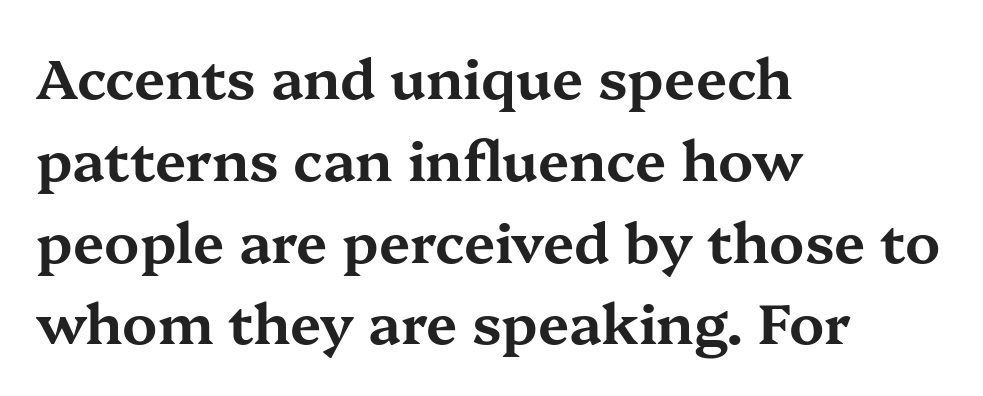
Q: Is the text italic (slanted)? A: No, it is upright.
Q: Is the typeface a serif or a sans-serif typeface? A: Serif.
Q: Is the text underlined? A: No.
Q: How is the paragraph aligned? A: Left-aligned.
Q: Is the spacing between letters normal or unusually wide? A: Normal.
Q: Is the spacing between lines tight, normal or loose? A: Normal.
Q: Width (condensed, normal, or wide)? A: Wide.
Q: Stroke contrast? A: Medium.
Q: x-height? A: Medium.
Q: Monospaced? A: No.
